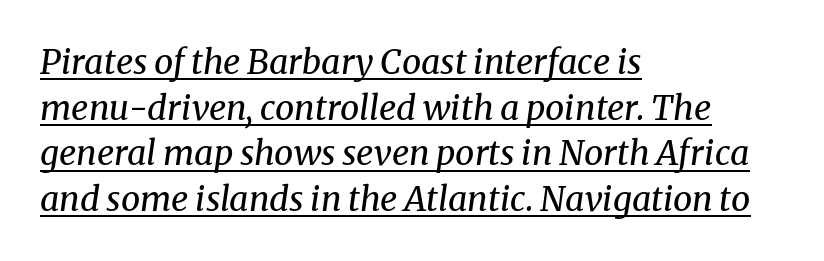
{"serif": "yes", "italic": "yes", "lean": "right", "slant_degrees": 8, "bold": "no", "weight": "regular", "width": "normal", "stroke_contrast": "medium", "x_height": "medium", "monospaced": "no", "underline": "yes", "align": "left", "line_spacing": "normal", "line_spacing_ratio": 1.34, "letter_spacing": "normal", "letter_spacing_em": 0.0, "glyph_px": 34}
